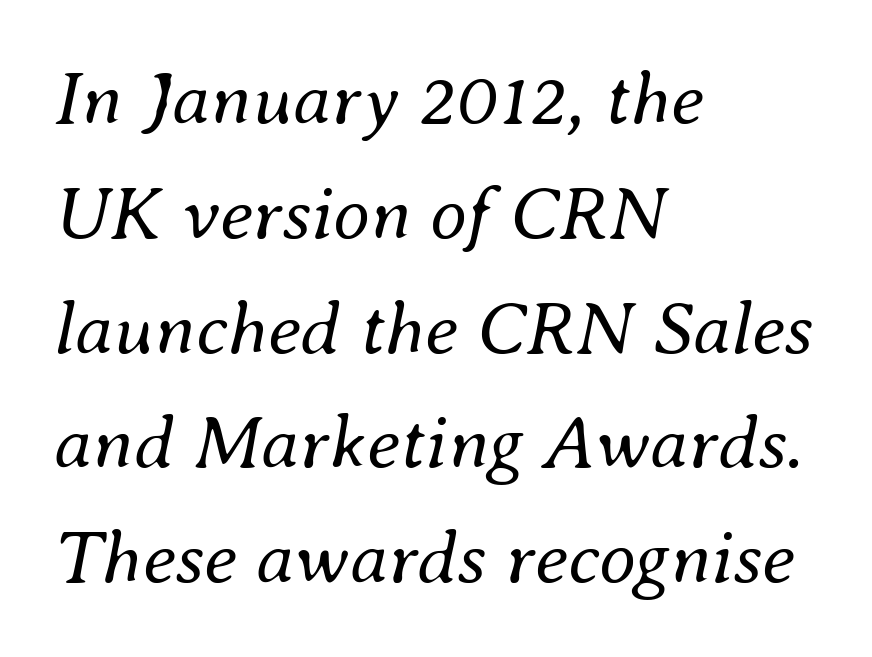
Q: Is the text bold? A: No.
Q: Is the text italic (slanted)? A: Yes, it leans right by about 8 degrees.
Q: Is the text underlined? A: No.
Q: How is the paragraph aligned? A: Left-aligned.
Q: Is the spacing between letters normal or unusually wide? A: Normal.
Q: Is the spacing between lines tight, normal or loose? A: Normal.
Q: Width (condensed, normal, or wide)? A: Normal.
Q: Stroke contrast? A: Medium.
Q: x-height? A: Small.
Q: Monospaced? A: No.
